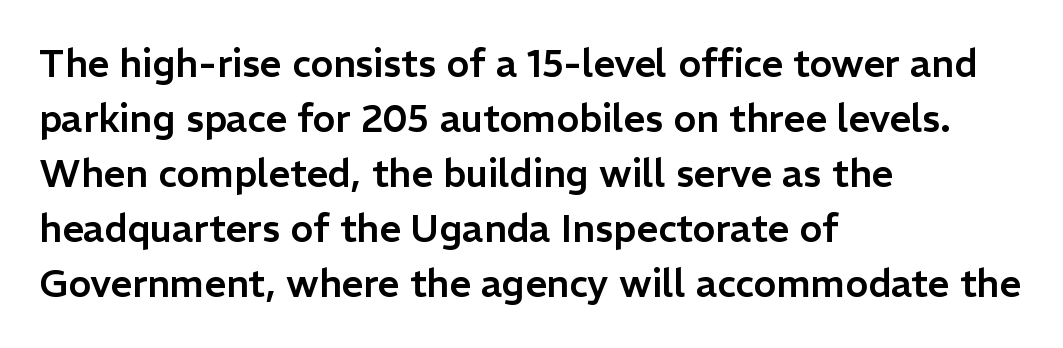
{"serif": "no", "italic": "no", "width": "normal", "stroke_contrast": "low", "x_height": "medium", "monospaced": "no", "underline": "no", "align": "left", "line_spacing": "normal", "line_spacing_ratio": 1.45, "letter_spacing": "normal", "letter_spacing_em": 0.0, "glyph_px": 38}
